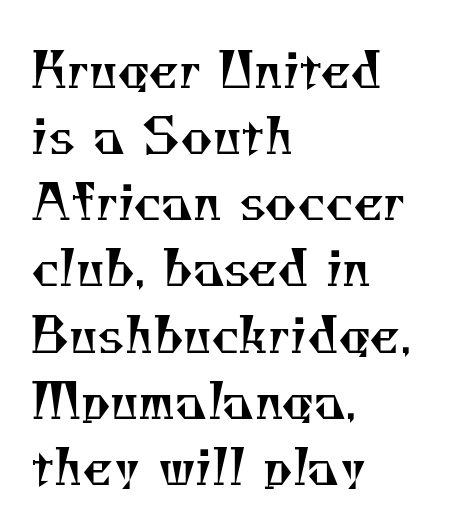
The image shows 49 px regular-weight serif type; set left-aligned, normal line spacing (1.35x), normal letter spacing, not underlined; medium stroke contrast and a small x-height.
